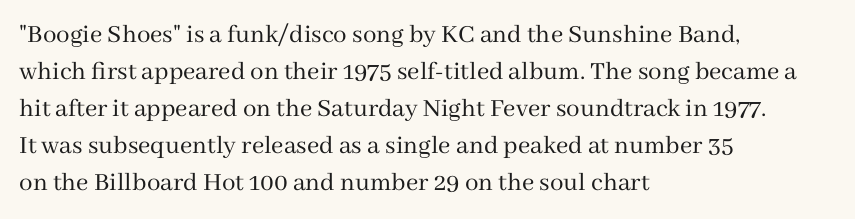
Q: Is the text bold? A: No.
Q: Is the text italic (slanted)? A: No, it is upright.
Q: Is the text underlined? A: No.
Q: How is the paragraph aligned? A: Left-aligned.
Q: Is the spacing between letters normal or unusually wide? A: Normal.
Q: Is the spacing between lines tight, normal or loose? A: Normal.
